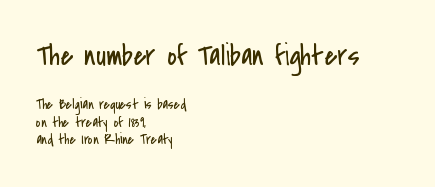
Q: Is the text bold? A: No.
Q: Is the text italic (slanted)? A: No, it is upright.
Q: Is the typeface a serif or a sans-serif typeface? A: Sans-serif.
Q: Is the text underlined? A: No.
Q: How is the paragraph aligned? A: Left-aligned.
Q: Is the spacing between letters normal or unusually wide? A: Normal.
Q: Is the spacing between lines tight, normal or loose? A: Normal.
Q: Which block of text is set in a larger size, the first (top) or the second (bottom)? A: The first (top) one.
Q: Width (condensed, normal, or wide)? A: Condensed.
Q: Stroke contrast? A: Low.
Q: x-height? A: Small.
Q: Monospaced? A: No.
